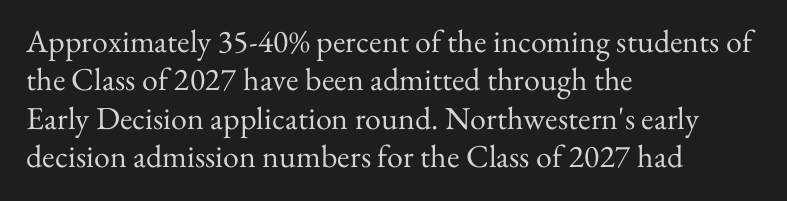
{"serif": "yes", "italic": "no", "bold": "no", "weight": "regular", "width": "normal", "stroke_contrast": "medium", "x_height": "small", "monospaced": "no", "underline": "no", "align": "left", "line_spacing_ratio": 1.2, "letter_spacing": "normal", "letter_spacing_em": 0.0, "glyph_px": 32}
